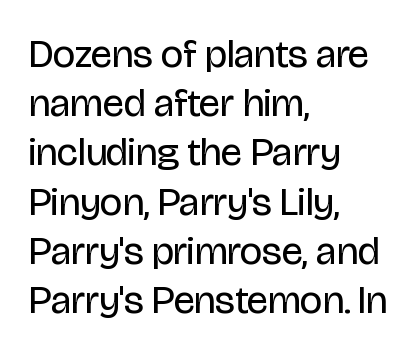
Q: Is the text bold? A: No.
Q: Is the text italic (slanted)? A: No, it is upright.
Q: Is the typeface a serif or a sans-serif typeface? A: Sans-serif.
Q: Is the text underlined? A: No.
Q: How is the paragraph aligned? A: Left-aligned.
Q: Is the spacing between letters normal or unusually wide? A: Normal.
Q: Width (condensed, normal, or wide)? A: Condensed.
Q: Stroke contrast? A: Low.
Q: x-height? A: Large.
Q: Monospaced? A: No.
